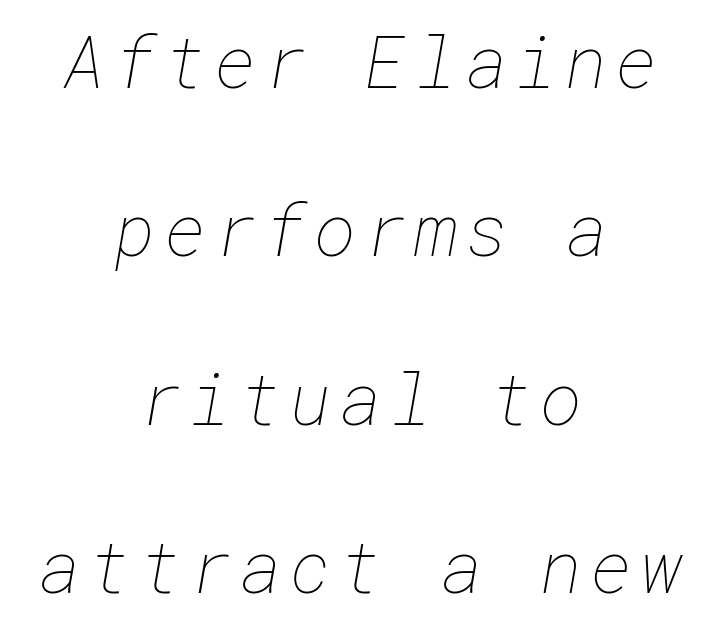
The image shows 72 px thin type; set centered, loose line spacing (2.34x), not underlined; low stroke contrast and a medium x-height.
